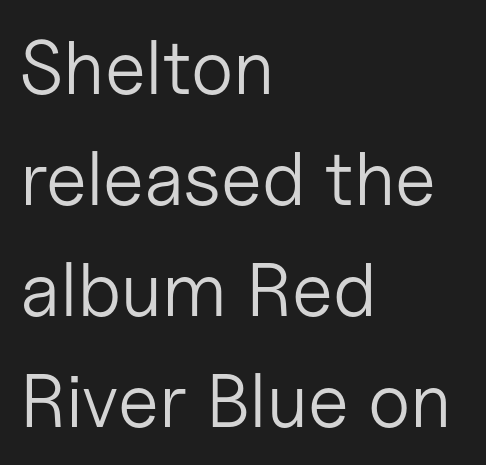
{"serif": "no", "italic": "no", "bold": "no", "weight": "light", "width": "normal", "stroke_contrast": "low", "x_height": "medium", "monospaced": "no", "underline": "no", "align": "left", "line_spacing": "normal", "line_spacing_ratio": 1.46, "letter_spacing": "normal", "letter_spacing_em": 0.0, "glyph_px": 76}
